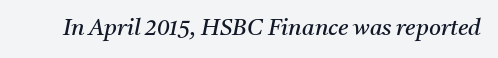
The strokes carry an ordinary text weight at most. Has an underline been added? It has not. Tracking here is standard; glyphs follow each other at the usual distance. Posture: slanted.
